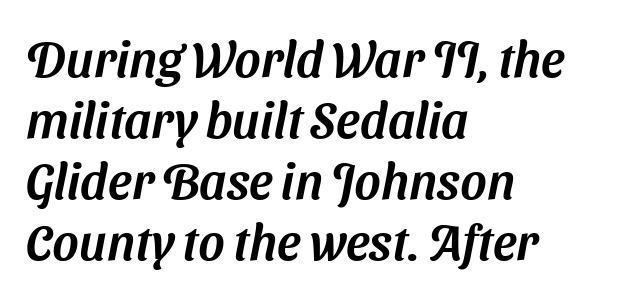
Q: Is the typeface a serif or a sans-serif typeface? A: Sans-serif.
Q: Is the text underlined? A: No.
Q: How is the paragraph aligned? A: Left-aligned.
Q: Is the spacing between letters normal or unusually wide? A: Normal.
Q: Width (condensed, normal, or wide)? A: Normal.
Q: Stroke contrast? A: Medium.
Q: x-height? A: Medium.
Q: Monospaced? A: No.
